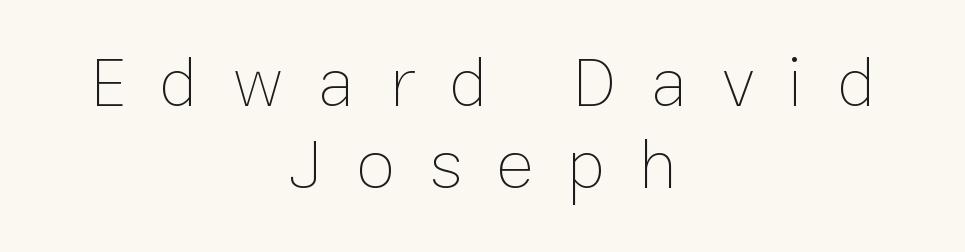
Is the type heavy? It reads as light-to-regular instead. Words float on clear page, feet unadorned. The vertical gap from one line to the next is small. Varying glyph widths throughout — classic text-font behaviour.
